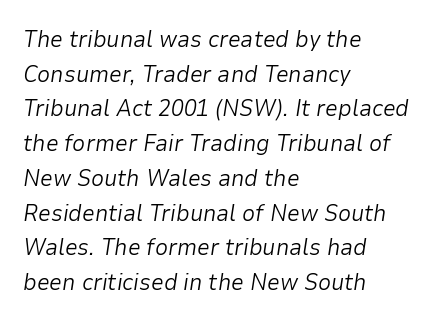
Q: Is the text bold? A: No.
Q: Is the text italic (slanted)? A: Yes, it leans right by about 9 degrees.
Q: Is the text underlined? A: No.
Q: How is the paragraph aligned? A: Left-aligned.
Q: Is the spacing between letters normal or unusually wide? A: Normal.
Q: Is the spacing between lines tight, normal or loose? A: Normal.
